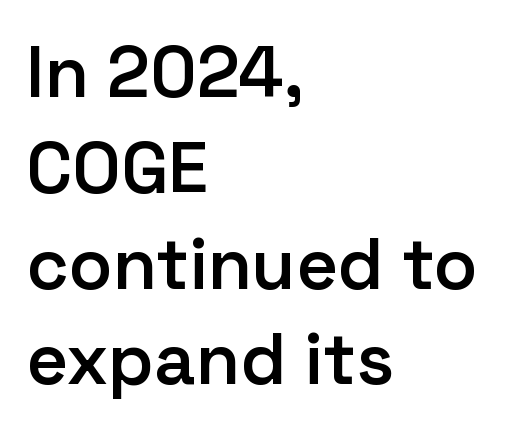
Q: Is the text bold? A: Semi-bold.
Q: Is the text italic (slanted)? A: No, it is upright.
Q: Is the typeface a serif or a sans-serif typeface? A: Sans-serif.
Q: Is the text underlined? A: No.
Q: How is the paragraph aligned? A: Left-aligned.
Q: Is the spacing between letters normal or unusually wide? A: Normal.
Q: Is the spacing between lines tight, normal or loose? A: Normal.
Q: Width (condensed, normal, or wide)? A: Normal.
Q: Stroke contrast? A: Low.
Q: x-height? A: Medium.
Q: Monospaced? A: No.
